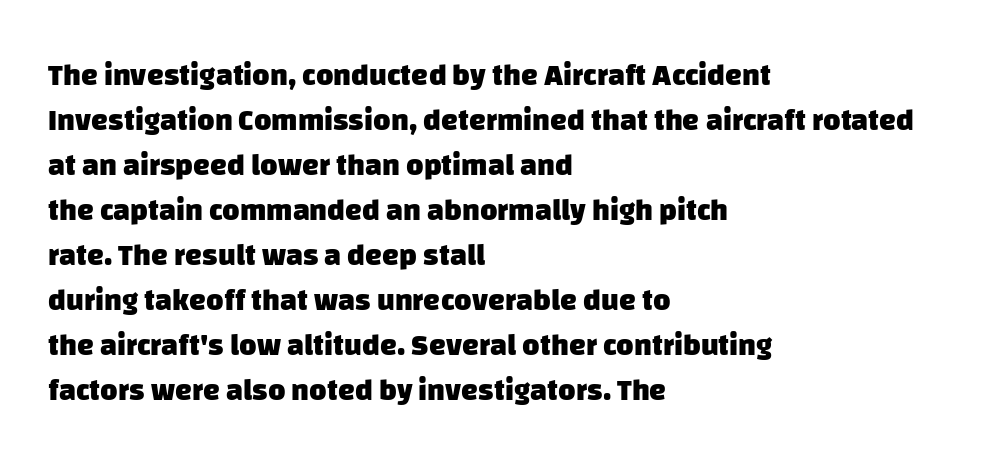
You'd pick this weight for a headline — it's a proper bold. Line starts are locked; line ends wander. The gaps between neighbouring characters are ordinary and unremarkable. The face used here is proportionally spaced, like ordinary book or web type.
